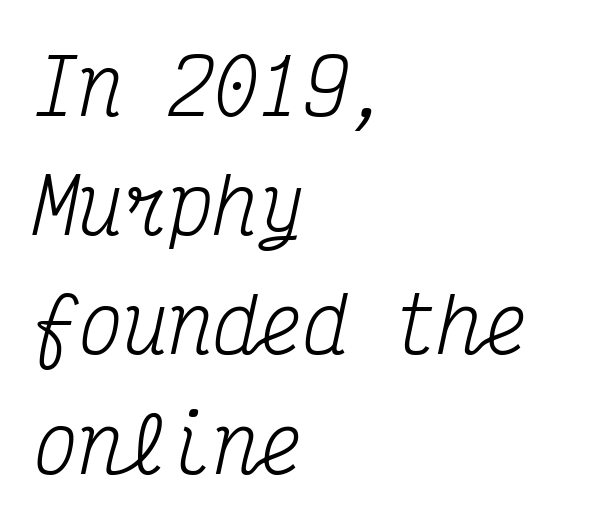
{"serif": "yes", "italic": "yes", "lean": "right", "slant_degrees": 12, "bold": "no", "weight": "regular", "width": "condensed", "stroke_contrast": "medium", "x_height": "medium", "monospaced": "yes", "underline": "no", "align": "left", "line_spacing": "normal", "line_spacing_ratio": 1.59, "letter_spacing": "normal", "letter_spacing_em": 0.0, "glyph_px": 75}
